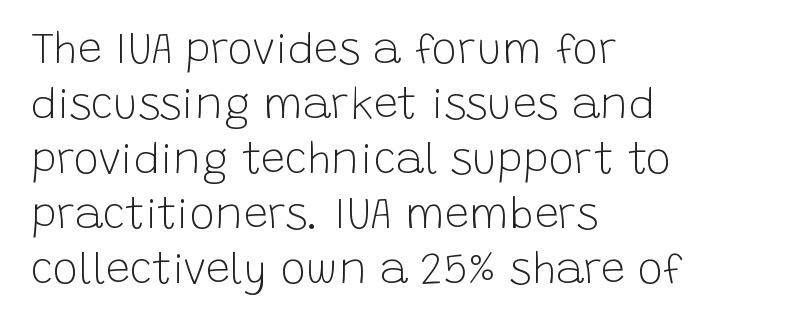
{"serif": "no", "italic": "no", "bold": "no", "weight": "light", "width": "normal", "stroke_contrast": "low", "x_height": "large", "monospaced": "no", "underline": "no", "align": "left", "line_spacing": "normal", "line_spacing_ratio": 1.28, "letter_spacing": "normal", "letter_spacing_em": 0.0, "glyph_px": 43}
